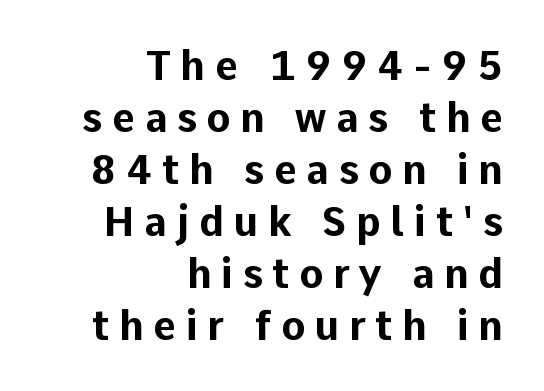
The rendering uses a moderate line-height, typical for paragraphs. Notice how the passage keeps a crisp vertical edge on the right only. Observe the wide spacing: letters keep a clear distance from each other. Varying glyph widths throughout — classic text-font behaviour.
